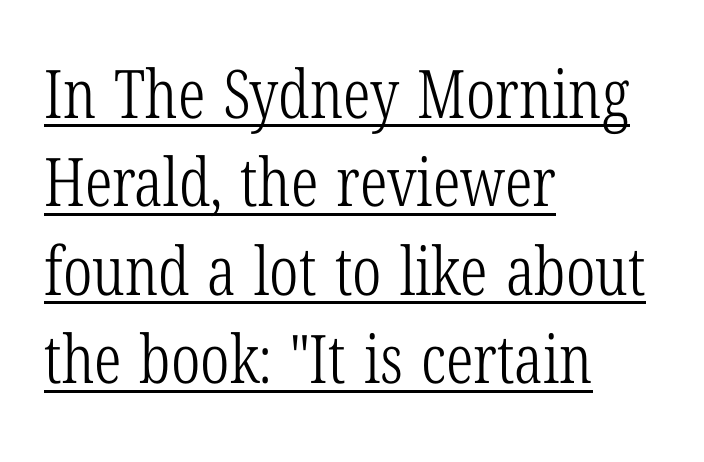
Q: Is the text bold? A: No.
Q: Is the text italic (slanted)? A: No, it is upright.
Q: Is the typeface a serif or a sans-serif typeface? A: Serif.
Q: Is the text underlined? A: Yes.
Q: How is the paragraph aligned? A: Left-aligned.
Q: Is the spacing between letters normal or unusually wide? A: Normal.
Q: Is the spacing between lines tight, normal or loose? A: Normal.
Q: Width (condensed, normal, or wide)? A: Condensed.
Q: Stroke contrast? A: Low.
Q: x-height? A: Medium.
Q: Monospaced? A: No.
